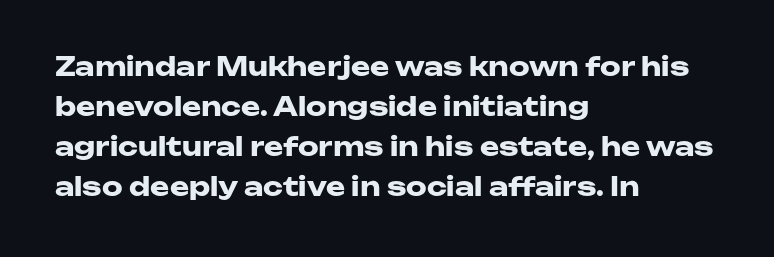
The image shows 26 px bold type, upright; set left-aligned, normal line spacing (1.54x), normal letter spacing, not underlined.
